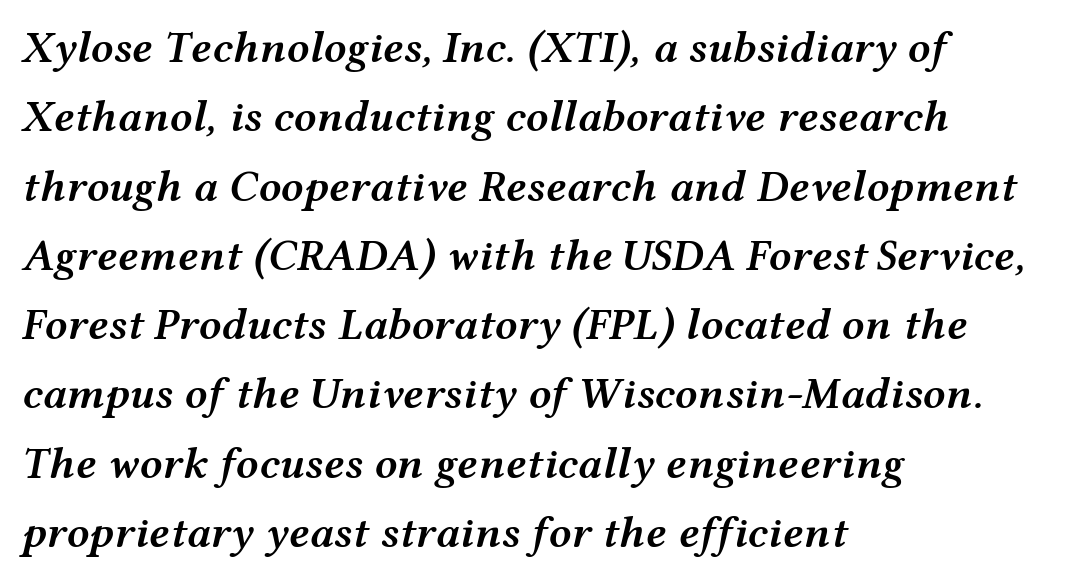
The image shows 45 px semibold, wide type, italic (leaning right); set left-aligned, normal line spacing (1.54x), normal letter spacing, not underlined; medium stroke contrast and a medium x-height.
